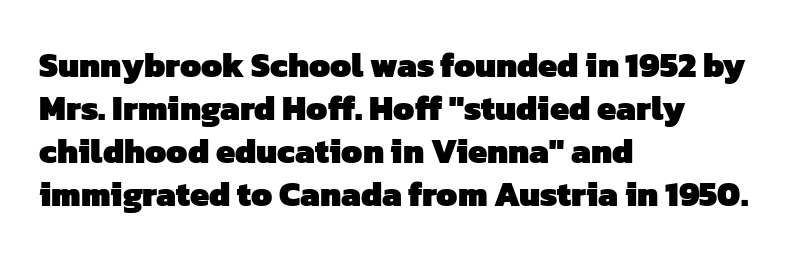
{"serif": "no", "bold": "yes", "weight": "heavy", "width": "normal", "stroke_contrast": "low", "x_height": "medium", "monospaced": "no", "underline": "no", "align": "left", "line_spacing": "normal", "line_spacing_ratio": 1.26, "letter_spacing": "normal", "letter_spacing_em": 0.0, "glyph_px": 34}
